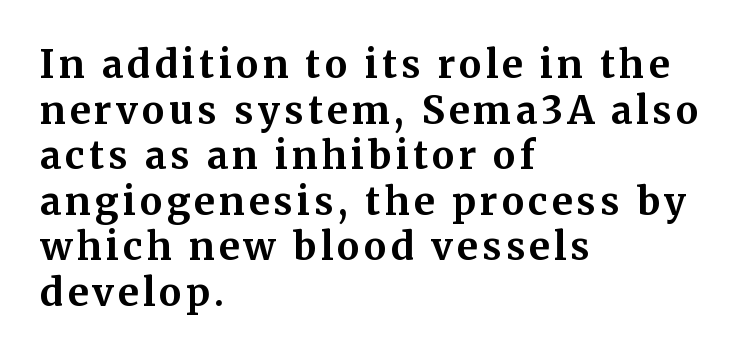
The image shows 38 px bold serif type, upright; set left-aligned, line spacing 1.2x, not underlined; medium stroke contrast and a medium x-height.
